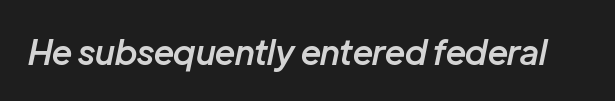
Q: Is the text bold? A: Semi-bold.
Q: Is the text italic (slanted)? A: Yes, it leans right by about 12 degrees.
Q: Is the text underlined? A: No.
Q: Is the spacing between letters normal or unusually wide? A: Normal.
Q: Width (condensed, normal, or wide)? A: Normal.
Q: Stroke contrast? A: Low.
Q: x-height? A: Medium.
Q: Monospaced? A: No.
